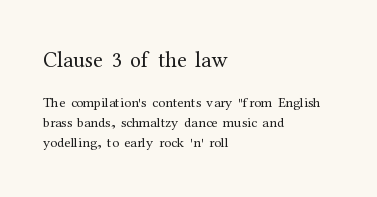
{"italic": "no", "bold": "no", "underline": "no", "align": "left", "line_spacing": "normal", "line_spacing_ratio": 1.42, "letter_spacing": "normal", "letter_spacing_em": 0.0, "larger_block": "first", "size_ratio": 1.57, "glyph_px": 22}
